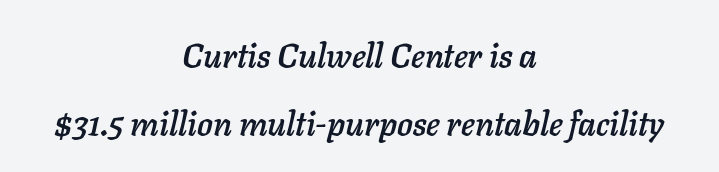
The image shows 33 px text type, italic (leaning right); set centered, loose line spacing (2.06x), normal letter spacing, not underlined; low stroke contrast and a medium x-height.
